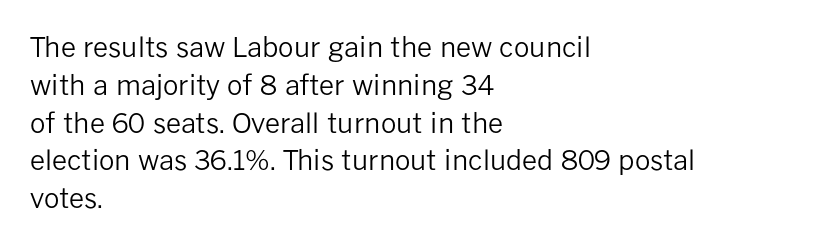
Q: Is the text bold? A: No.
Q: Is the text italic (slanted)? A: No, it is upright.
Q: Is the text underlined? A: No.
Q: How is the paragraph aligned? A: Left-aligned.
Q: Is the spacing between letters normal or unusually wide? A: Normal.
Q: Is the spacing between lines tight, normal or loose? A: Normal.
